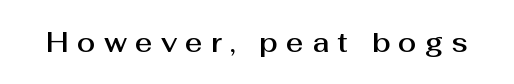
{"italic": "no", "underline": "no", "letter_spacing": "wide", "letter_spacing_em": 0.3, "glyph_px": 27}
